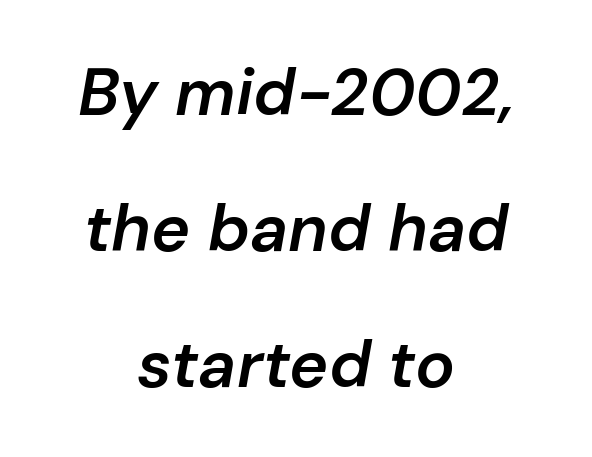
{"italic": "yes", "lean": "right", "slant_degrees": 10, "bold": "semi", "weight": "semibold", "width": "normal", "stroke_contrast": "low", "x_height": "medium", "monospaced": "no", "underline": "no", "align": "center", "line_spacing": "loose", "line_spacing_ratio": 2.06, "letter_spacing": "normal", "letter_spacing_em": 0.0, "glyph_px": 66}
